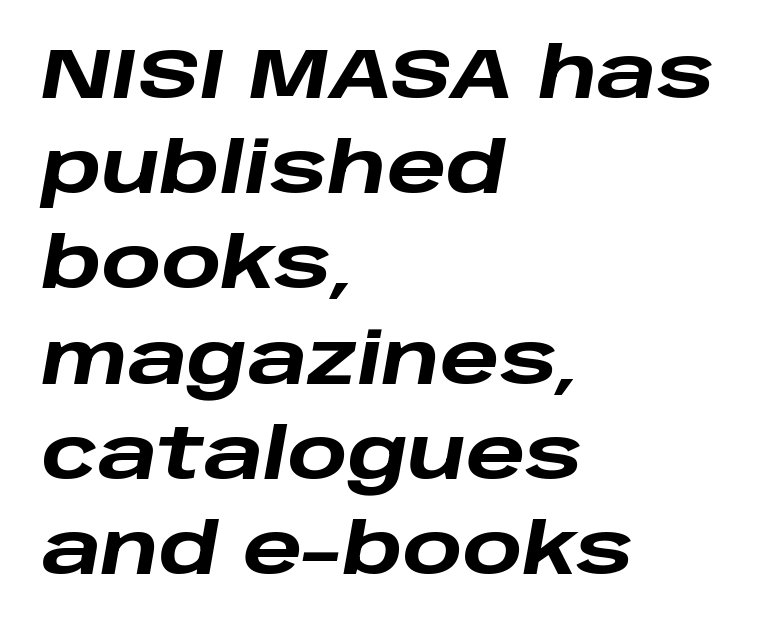
{"italic": "yes", "lean": "right", "slant_degrees": 10, "bold": "yes", "weight": "heavy", "width": "wide", "stroke_contrast": "low", "x_height": "large", "monospaced": "no", "underline": "no", "align": "left", "line_spacing": "normal", "line_spacing_ratio": 1.36, "letter_spacing": "normal", "letter_spacing_em": 0.0, "glyph_px": 70}
